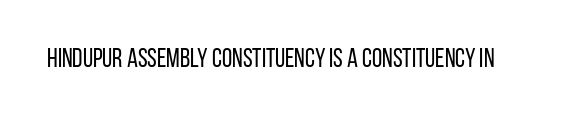
The image shows 26 px text type, upright; set normal letter spacing, not underlined.
